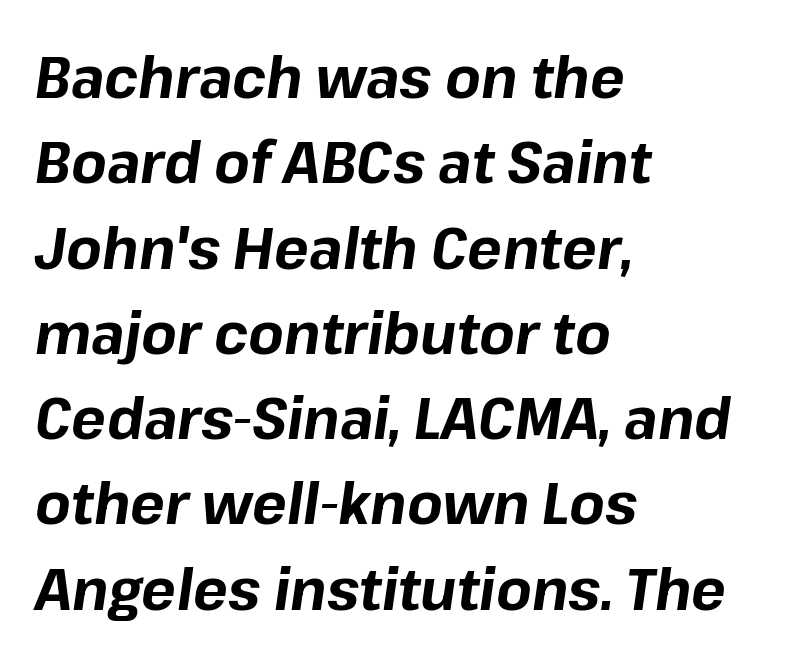
Is the type slanted? Yes — the strokes lean at a clear angle. The rendering uses a moderate line-height, typical for paragraphs. How are the letters spaced? Ordinarily, with no added tracking. Strokes here are thick enough to call this a true bold. The typesetter chose a ragged-right arrangement here.
